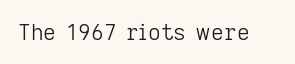
{"italic": "no", "bold": "no", "underline": "no", "letter_spacing": "normal", "letter_spacing_em": 0.0, "glyph_px": 22}
